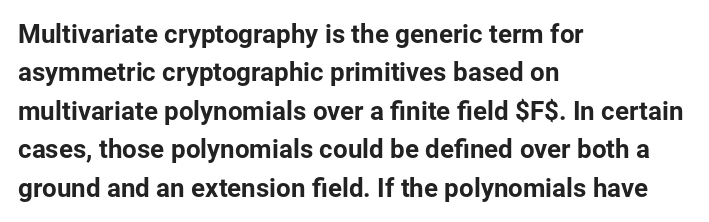
The image shows 26 px text type, upright; set left-aligned, normal line spacing (1.48x), normal letter spacing, not underlined.
